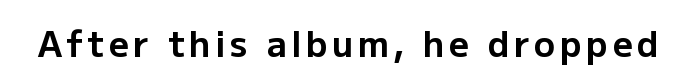
Q: Is the text bold? A: Yes.
Q: Is the text italic (slanted)? A: No, it is upright.
Q: Is the typeface a serif or a sans-serif typeface? A: Sans-serif.
Q: Is the text underlined? A: No.
Q: Width (condensed, normal, or wide)? A: Normal.
Q: Stroke contrast? A: Low.
Q: x-height? A: Medium.
Q: Monospaced? A: No.
